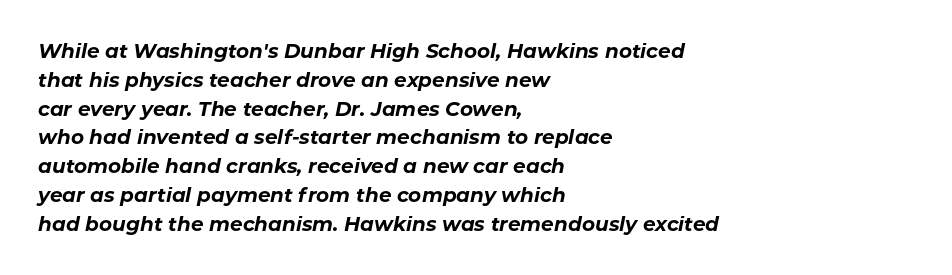
The image shows 20 px bold type, italic (leaning right); set left-aligned, normal line spacing (1.44x), normal letter spacing, not underlined.
